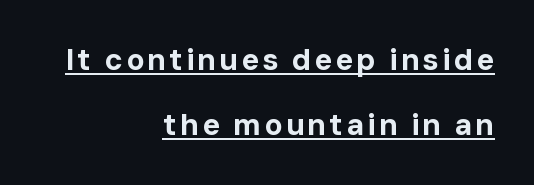
This rendering features underlined lettering. Teacher's note: observe the even right margin — that is flush-right alignment. This is heavy type, rendered in bold. Looks like regular typesetting: each glyph gets only the width it needs. Is there any slant? The stems are plumb. Widely set lines give the paragraph a tall, airy silhouette.
